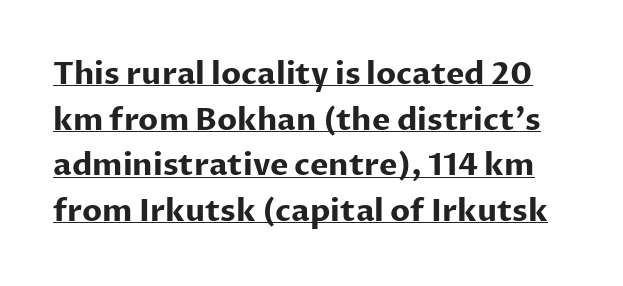
{"serif": "no", "italic": "no", "bold": "yes", "weight": "bold", "width": "normal", "stroke_contrast": "low", "x_height": "medium", "monospaced": "no", "underline": "yes", "line_spacing": "normal", "line_spacing_ratio": 1.47, "letter_spacing": "normal", "letter_spacing_em": 0.0, "glyph_px": 31}
